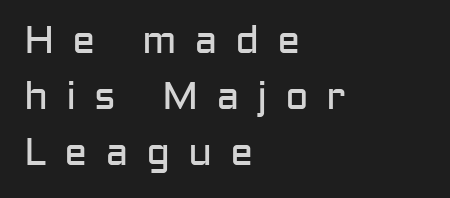
Spacing verdict: proportional, widths tailored to each character. One glance says typical: line gaps are just what's usual. A typesetter would mark this as roman, not italic. The strokes are not fattened; the text isn't bold.
